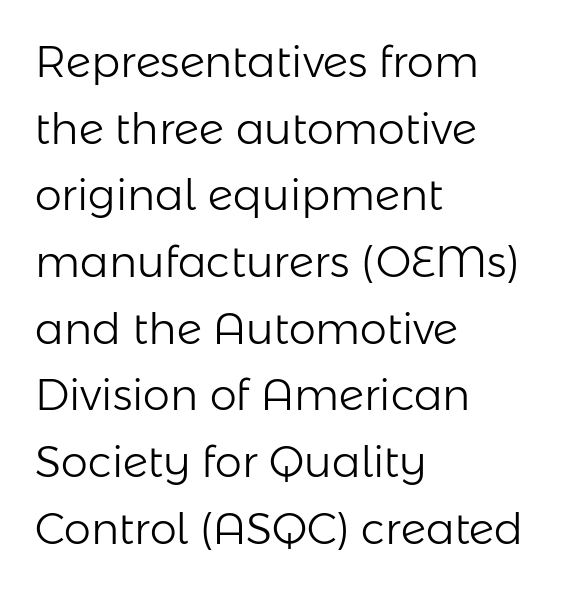
The image shows 43 px light sans-serif type, upright; set left-aligned, normal line spacing (1.55x), normal letter spacing, not underlined; low stroke contrast and a medium x-height.
